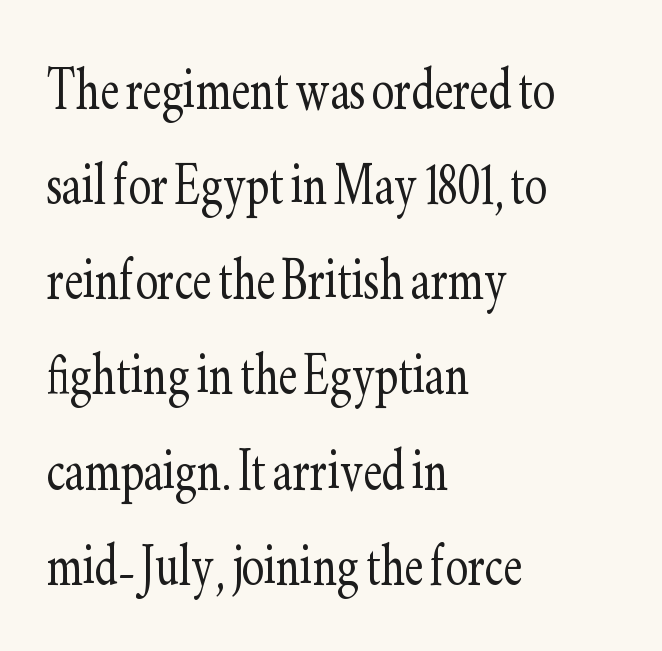
Check the space under the baseline: it is left empty. The typesetting does not lean heavy: it is not bold. Words appear dense and cohesive because spacing is normal. Rows of type keep a routine distance in the vertical direction. A typesetter would call this proportional, since set widths differ per character.
